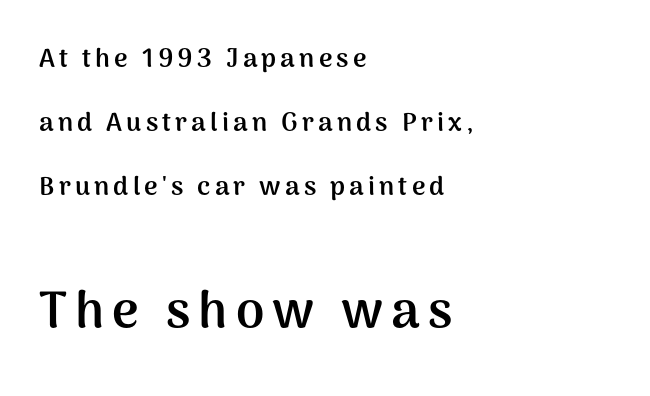
The lettering holds an erect, upright posture throughout. A bare baseline throughout the passage. The letters carry no serifs — their stems end cleanly without finishing strokes. Horizontal alignment here is leftward, the default for most running prose.
